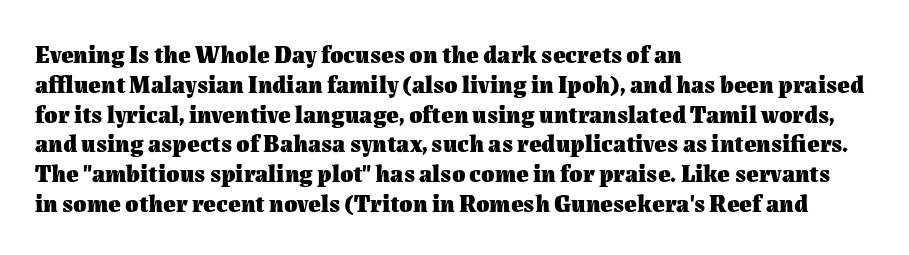
Q: Is the text bold? A: Yes.
Q: Is the text italic (slanted)? A: No, it is upright.
Q: Is the text underlined? A: No.
Q: How is the paragraph aligned? A: Left-aligned.
Q: Is the spacing between letters normal or unusually wide? A: Normal.
